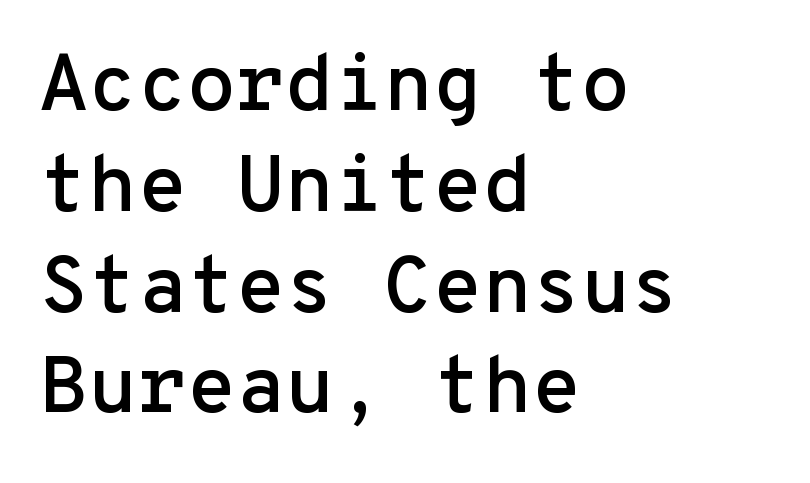
Q: Is the text italic (slanted)? A: No, it is upright.
Q: Is the typeface a serif or a sans-serif typeface? A: Sans-serif.
Q: Is the text underlined? A: No.
Q: How is the paragraph aligned? A: Left-aligned.
Q: Is the spacing between letters normal or unusually wide? A: Normal.
Q: Is the spacing between lines tight, normal or loose? A: Normal.
Q: Width (condensed, normal, or wide)? A: Normal.
Q: Stroke contrast? A: Low.
Q: x-height? A: Medium.
Q: Monospaced? A: Yes.
